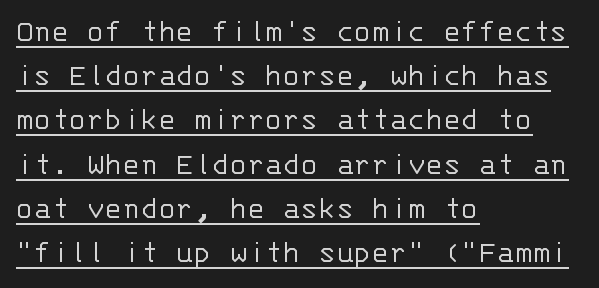
Q: Is the text bold? A: No.
Q: Is the text italic (slanted)? A: No, it is upright.
Q: Is the typeface a serif or a sans-serif typeface? A: Sans-serif.
Q: Is the text underlined? A: Yes.
Q: How is the paragraph aligned? A: Left-aligned.
Q: Is the spacing between letters normal or unusually wide? A: Normal.
Q: Is the spacing between lines tight, normal or loose? A: Normal.
Q: Width (condensed, normal, or wide)? A: Normal.
Q: Stroke contrast? A: Low.
Q: x-height? A: Large.
Q: Monospaced? A: Yes.
